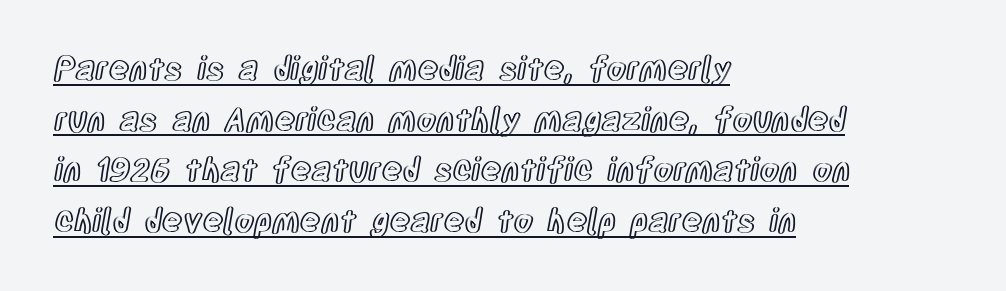
{"width": "condensed", "x_height": "large", "monospaced": "no", "underline": "yes", "align": "left", "line_spacing": "normal", "line_spacing_ratio": 1.58, "letter_spacing": "normal", "letter_spacing_em": 0.0, "glyph_px": 32}
